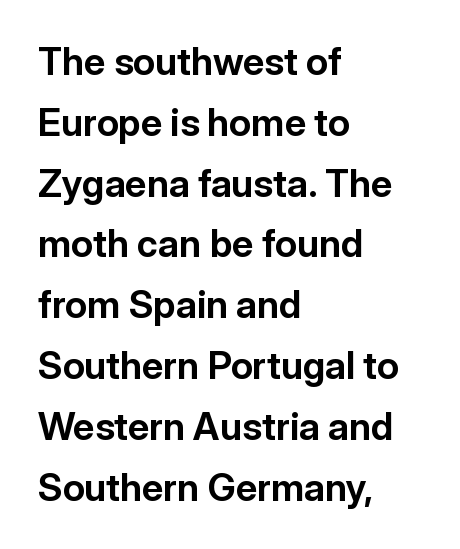
The string is rendered with underlining switched off. These lines are rendered in a variable-pitch font. Reading down the block, your eye returns to a fixed left position each line. In terms of letterspacing, this is plain default setting.
